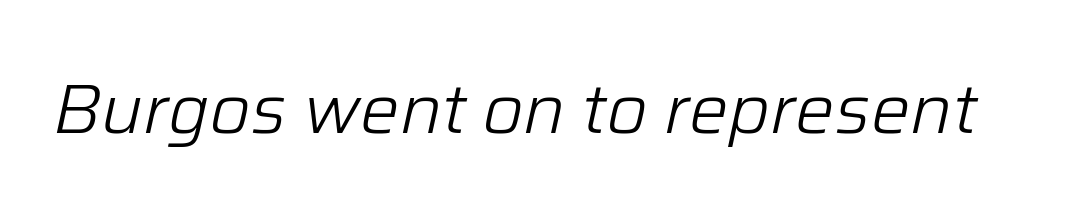
Rule under the text: the space is simply empty. The face used here is proportionally spaced, like ordinary book or web type. Characters follow at the spacing the type designer built in. Slanted lettering throughout. Weight: not bold — regular or lighter.
